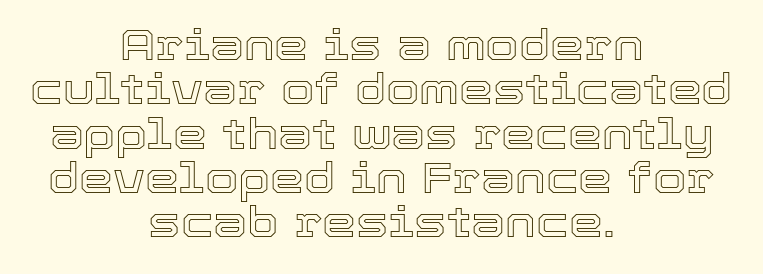
{"italic": "no", "width": "normal", "x_height": "medium", "monospaced": "no", "underline": "no", "align": "center", "line_spacing": "tight", "line_spacing_ratio": 1.03, "letter_spacing": "normal", "letter_spacing_em": 0.0, "glyph_px": 43}
